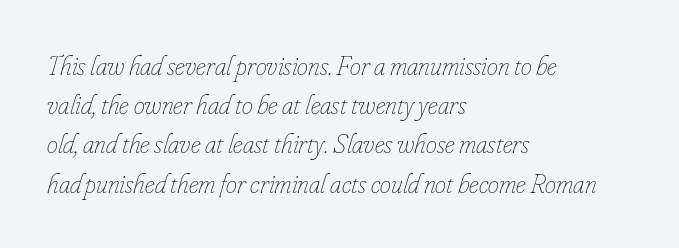
The image shows 28 px thin, condensed type, italic (leaning right); set left-aligned, normal line spacing (1.4x), normal letter spacing, not underlined; low stroke contrast and a small x-height.
